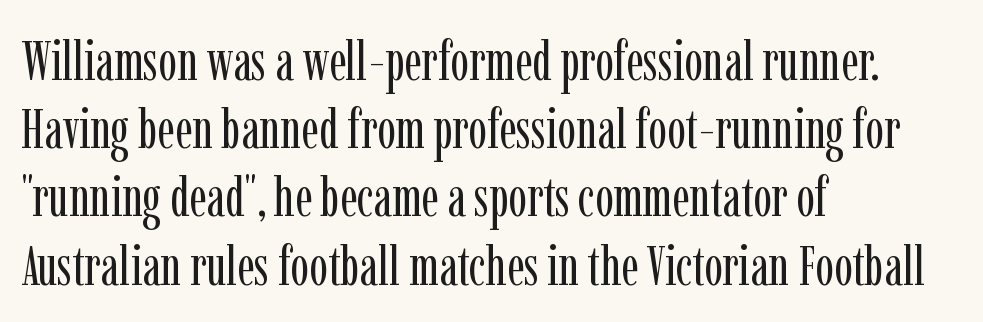
Q: Is the text bold? A: No.
Q: Is the text italic (slanted)? A: No, it is upright.
Q: Is the typeface a serif or a sans-serif typeface? A: Serif.
Q: Is the text underlined? A: No.
Q: How is the paragraph aligned? A: Left-aligned.
Q: Is the spacing between letters normal or unusually wide? A: Normal.
Q: Width (condensed, normal, or wide)? A: Condensed.
Q: Stroke contrast? A: Low.
Q: x-height? A: Medium.
Q: Monospaced? A: No.
